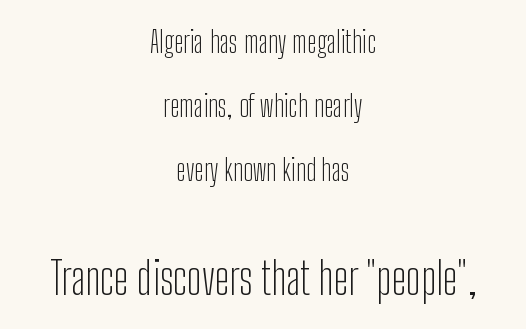
The composition opens small and finishes big. Typographically, this falls in the sans-serif category. If you measured baseline to baseline, you'd find a long distance. Quick note: not italic, upright.
